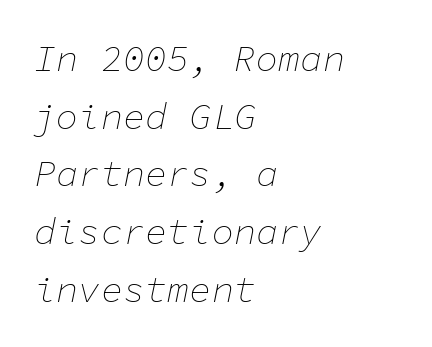
Decoration check: the copy has no underline. Horizontal bands of white between lines are of average thickness. Fixed-width glyphs throughout — classic coding-font behaviour. Teacher's note: observe the even left margin — that is flush-left alignment. When letters slant like this, we call the style italic. Heaviness? Minimal to ordinary, like unemphasized prose.
